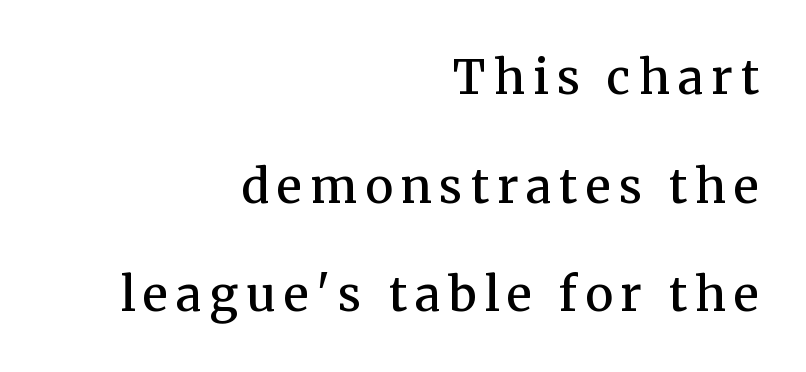
The image shows 47 px semibold serif type, upright; set right-aligned, loose line spacing (2.31x), not underlined; medium stroke contrast and a medium x-height.
